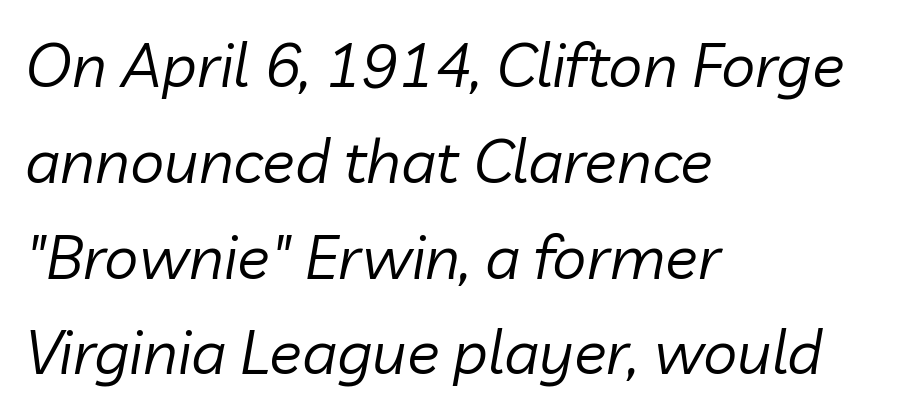
Q: Is the text bold? A: No.
Q: Is the text italic (slanted)? A: Yes, it leans right by about 10 degrees.
Q: Is the text underlined? A: No.
Q: How is the paragraph aligned? A: Left-aligned.
Q: Is the spacing between letters normal or unusually wide? A: Normal.
Q: Is the spacing between lines tight, normal or loose? A: Normal.
Q: Width (condensed, normal, or wide)? A: Normal.
Q: Stroke contrast? A: Low.
Q: x-height? A: Medium.
Q: Monospaced? A: No.
